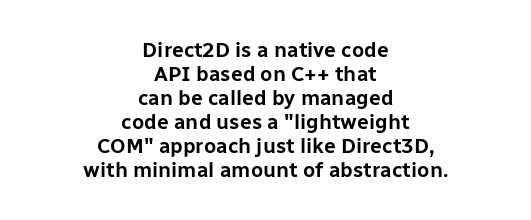
{"italic": "no", "underline": "no", "align": "center", "line_spacing": "tight", "line_spacing_ratio": 1.14, "letter_spacing": "normal", "letter_spacing_em": 0.0, "glyph_px": 21}
